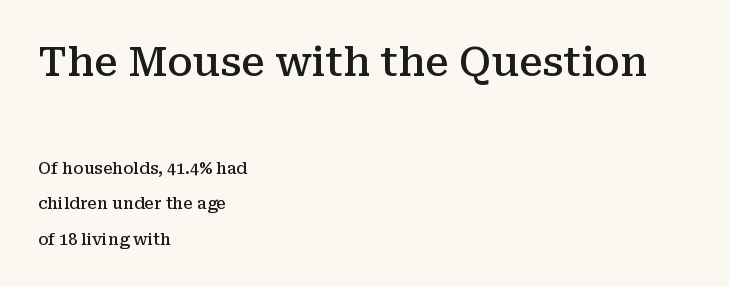
{"serif": "yes", "italic": "no", "bold": "semi", "weight": "semibold", "width": "normal", "stroke_contrast": "medium", "x_height": "medium", "monospaced": "no", "underline": "no", "align": "left", "line_spacing": "loose", "line_spacing_ratio": 2.22, "letter_spacing": "normal", "letter_spacing_em": 0.0, "larger_block": "first", "size_ratio": 2.5, "glyph_px": 40}
